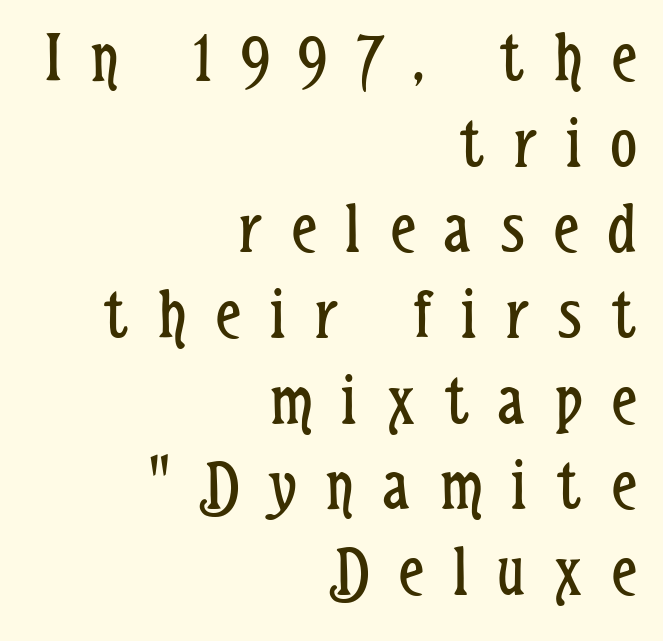
{"serif": "no", "italic": "no", "bold": "no", "weight": "regular", "width": "condensed", "stroke_contrast": "low", "x_height": "medium", "monospaced": "no", "underline": "no", "align": "right", "line_spacing_ratio": 1.19, "letter_spacing": "wide", "letter_spacing_em": 0.41, "glyph_px": 72}
